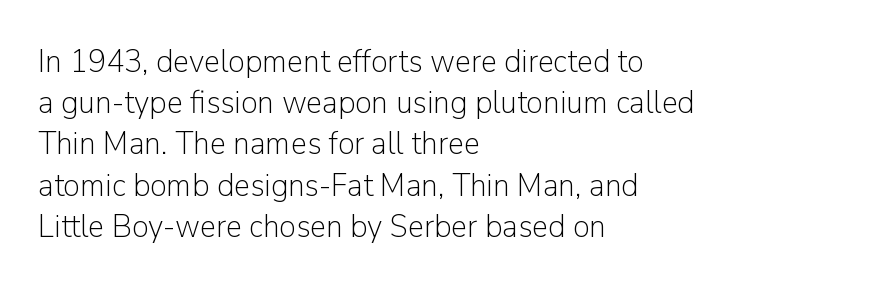
{"serif": "no", "italic": "no", "bold": "no", "weight": "light", "width": "normal", "stroke_contrast": "low", "x_height": "medium", "monospaced": "no", "underline": "no", "align": "left", "line_spacing": "normal", "line_spacing_ratio": 1.25, "letter_spacing": "normal", "letter_spacing_em": 0.0, "glyph_px": 33}
